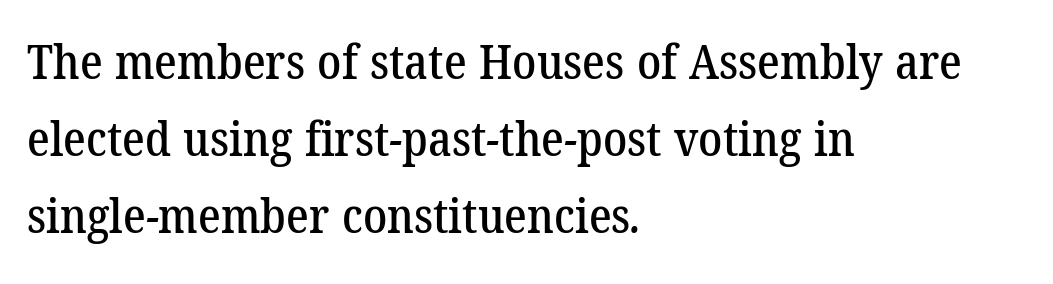
The image shows 48 px serif type; set left-aligned, normal line spacing (1.6x), normal letter spacing, not underlined; low stroke contrast and a medium x-height.
